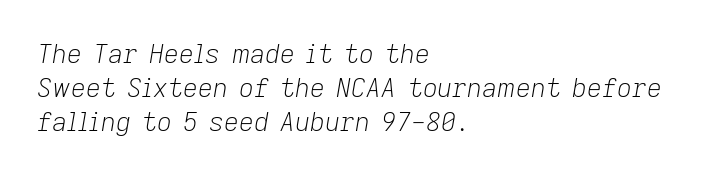
Designer's note — italics engaged. The letters look calm and open, with moderate or lighter stems. Where is the straight margin? On the left. The type is set solid horizontally, with unmodified tracking.
